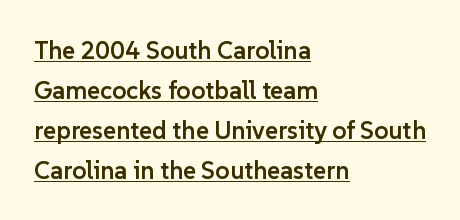
Q: Is the text bold? A: Semi-bold.
Q: Is the text italic (slanted)? A: No, it is upright.
Q: Is the text underlined? A: Yes.
Q: How is the paragraph aligned? A: Left-aligned.
Q: Is the spacing between letters normal or unusually wide? A: Normal.
Q: Is the spacing between lines tight, normal or loose? A: Normal.
